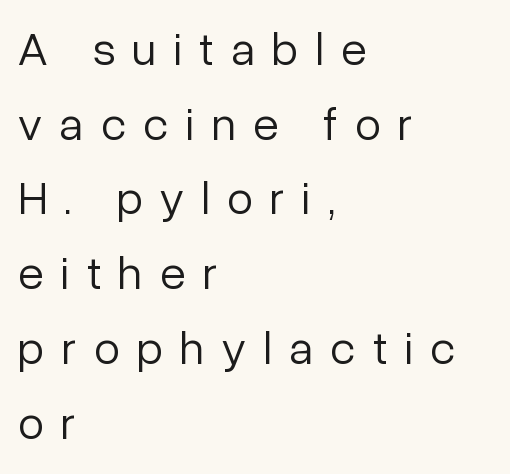
{"serif": "no", "italic": "no", "bold": "no", "weight": "light", "width": "normal", "stroke_contrast": "low", "x_height": "medium", "monospaced": "no", "underline": "no", "align": "left", "line_spacing": "normal", "line_spacing_ratio": 1.59, "letter_spacing": "wide", "letter_spacing_em": 0.37, "glyph_px": 47}
